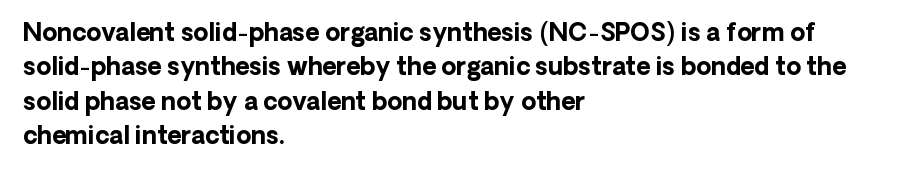
The passage shown is emphatically bold. The space directly below the letters is spotless. Italic? Not at all — the glyphs are vertical. The block of text has a typical density, with ordinary space between rows.
